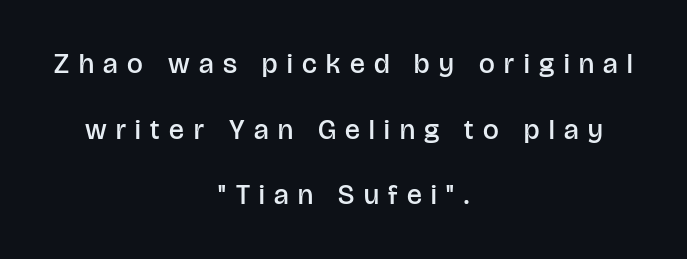
Compared with a flush-left layout, this one balances lines on the center instead. A typesetter would label this face a sans. Lines of text with bare space underneath. Students, observe: this is what heavily led, spacious text looks like. A typesetter would call this heavily tracked-out type. Looks like regular typesetting: each glyph gets only the width it needs.
